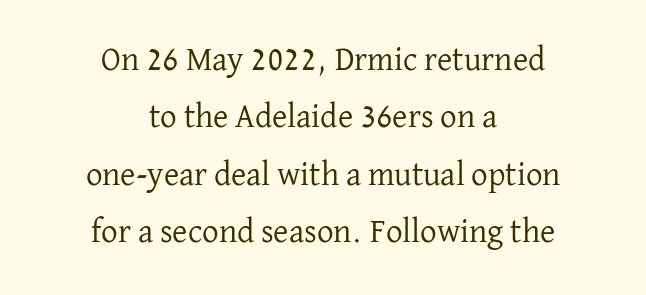
The typesetting does not lean heavy: it is not bold. The font's upright variant was chosen for this text. The face used here is proportionally spaced, like ordinary book or web type. Observe the serifs anchoring each vertical stroke in this sample. Letter spacing: default.
